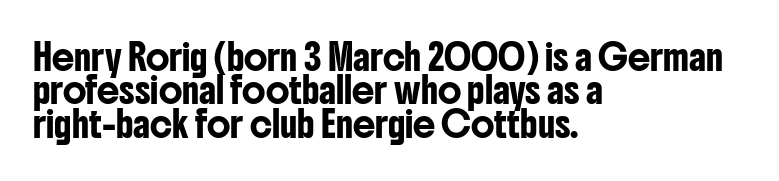
Q: Is the text italic (slanted)? A: No, it is upright.
Q: Is the text underlined? A: No.
Q: How is the paragraph aligned? A: Left-aligned.
Q: Is the spacing between letters normal or unusually wide? A: Normal.
Q: Is the spacing between lines tight, normal or loose? A: Normal.
